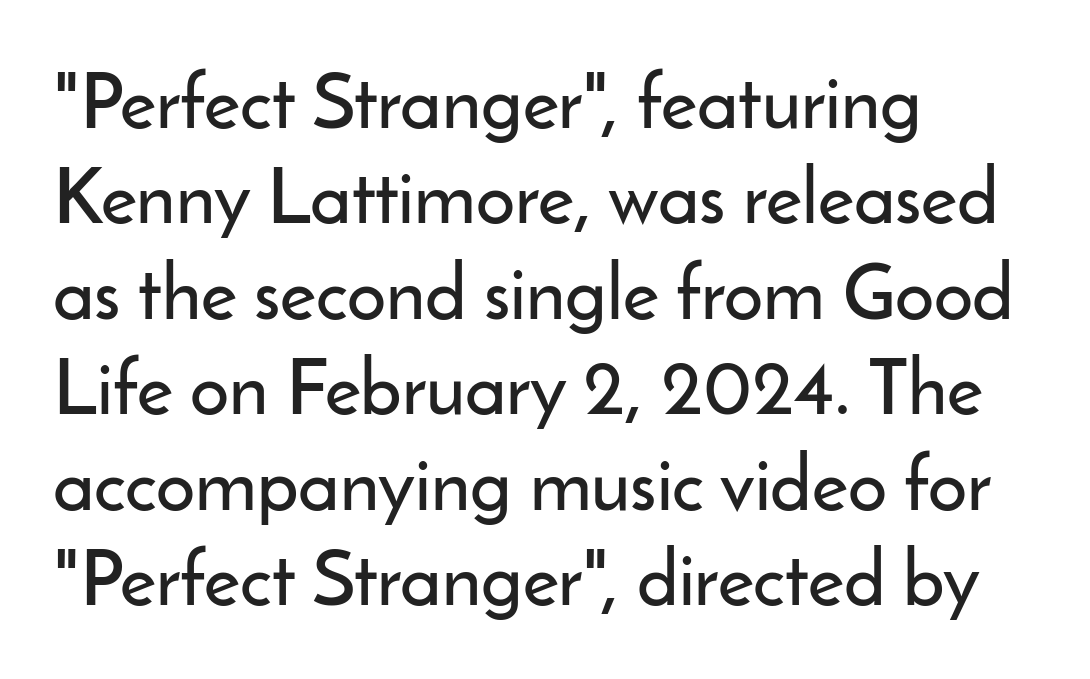
A sans-serif font was chosen for this passage. The letters stand upright; this is a roman face. Bare-footed words on every line. A typesetter would call this zero additional tracking.
